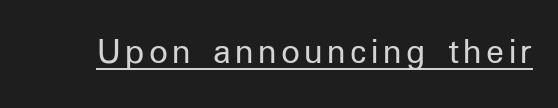
Stroke terminals: plain, sans-serif. Think of a printed novel: that variable character pitch is what you see here. The face looks like a standard text weight, possibly lighter. Is there an underline? Yes — a line sits under the letters. Tall strokes in this sample are plumb rather than angled.
